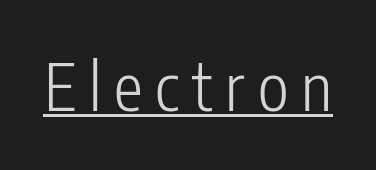
Display-style spreading of the glyphs; the letterfit is very open. Upright lettering throughout. Think of a printed novel: that variable character pitch is what you see here. Classification — sans serif. Compared with a typical body face, this is equally light or lighter still. Compared with undecorated copy, this sample adds a rule below the words.
